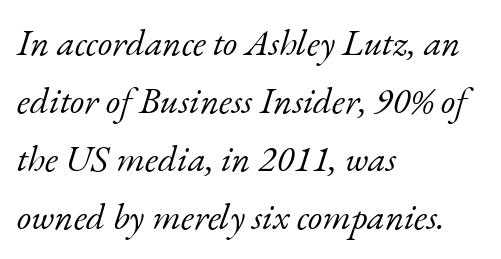
Q: Is the text bold? A: No.
Q: Is the text italic (slanted)? A: Yes, it leans right by about 17 degrees.
Q: Is the typeface a serif or a sans-serif typeface? A: Serif.
Q: Is the text underlined? A: No.
Q: How is the paragraph aligned? A: Left-aligned.
Q: Is the spacing between letters normal or unusually wide? A: Normal.
Q: Is the spacing between lines tight, normal or loose? A: Normal.
Q: Width (condensed, normal, or wide)? A: Normal.
Q: Stroke contrast? A: Low.
Q: x-height? A: Small.
Q: Monospaced? A: No.
